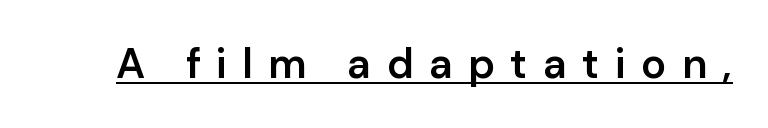
Q: Is the text bold? A: Semi-bold.
Q: Is the text italic (slanted)? A: No, it is upright.
Q: Is the typeface a serif or a sans-serif typeface? A: Sans-serif.
Q: Is the text underlined? A: Yes.
Q: Is the spacing between letters normal or unusually wide? A: Unusually wide.
Q: Width (condensed, normal, or wide)? A: Normal.
Q: Stroke contrast? A: Low.
Q: x-height? A: Medium.
Q: Monospaced? A: No.
